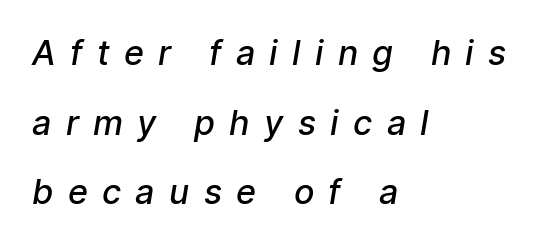
Q: Is the text bold? A: Semi-bold.
Q: Is the typeface a serif or a sans-serif typeface? A: Sans-serif.
Q: Is the text underlined? A: No.
Q: How is the paragraph aligned? A: Left-aligned.
Q: Is the spacing between letters normal or unusually wide? A: Unusually wide.
Q: Is the spacing between lines tight, normal or loose? A: Loose.
Q: Width (condensed, normal, or wide)? A: Normal.
Q: Stroke contrast? A: Low.
Q: x-height? A: Medium.
Q: Monospaced? A: No.
